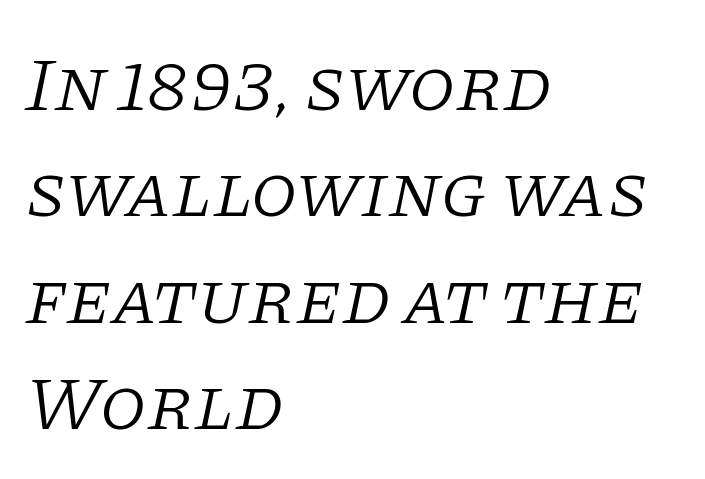
Q: Is the text bold? A: No.
Q: Is the text italic (slanted)? A: Yes, it leans right by about 11 degrees.
Q: Is the typeface a serif or a sans-serif typeface? A: Serif.
Q: Is the text underlined? A: No.
Q: How is the paragraph aligned? A: Left-aligned.
Q: Is the spacing between letters normal or unusually wide? A: Normal.
Q: Is the spacing between lines tight, normal or loose? A: Normal.
Q: Width (condensed, normal, or wide)? A: Normal.
Q: Stroke contrast? A: Low.
Q: x-height? A: Large.
Q: Monospaced? A: No.
